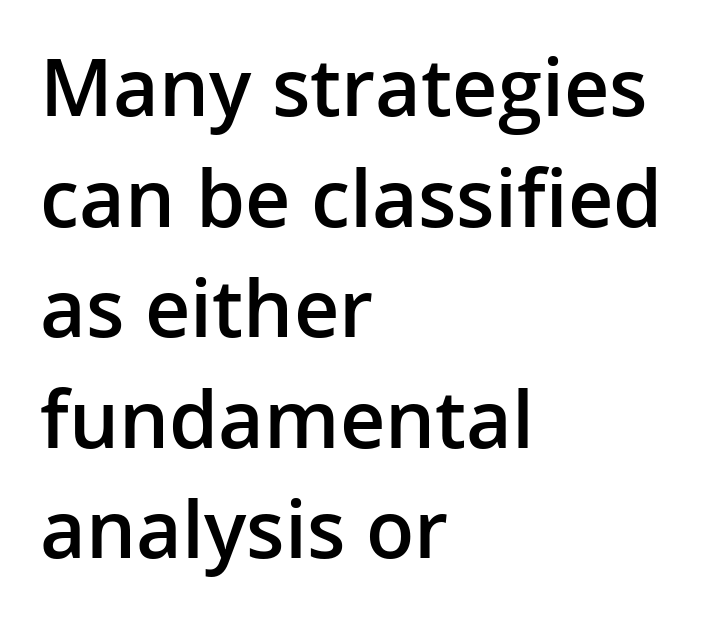
{"serif": "no", "italic": "no", "bold": "semi", "weight": "semibold", "width": "normal", "stroke_contrast": "low", "x_height": "medium", "monospaced": "no", "underline": "no", "align": "left", "line_spacing": "normal", "line_spacing_ratio": 1.4, "letter_spacing": "normal", "letter_spacing_em": 0.0, "glyph_px": 79}
